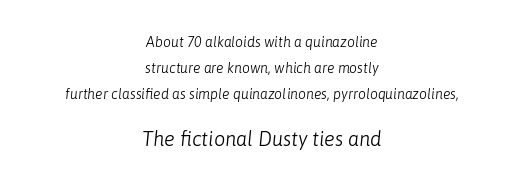
The image shows 20 px text type, italic (leaning right); set centered, line spacing 1.86x, normal letter spacing, not underlined; the second (bottom) block is 1.43x larger.
